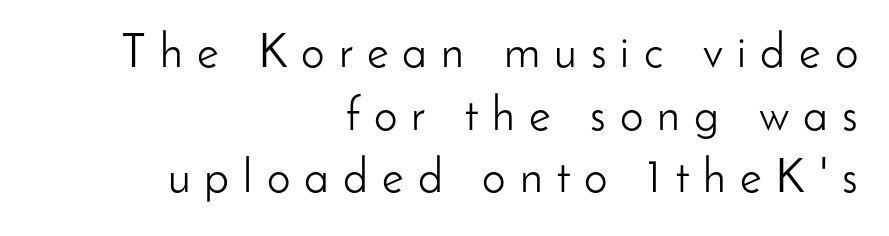
Italic? Not at all — the glyphs are vertical. The leading is moderate, giving the passage an even texture. Letters rest on an invisible, unmarked baseline. Varying glyph widths throughout — classic text-font behaviour.
